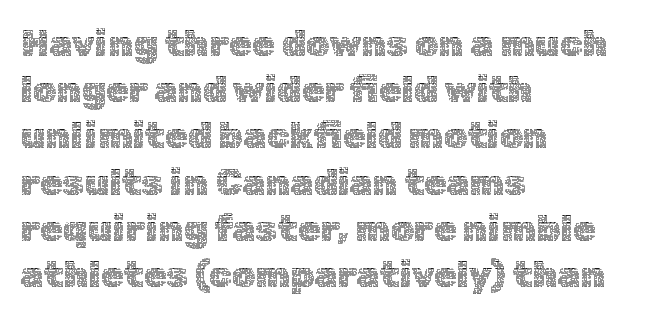
{"italic": "no", "bold": "no", "weight": "thin", "width": "normal", "x_height": "medium", "monospaced": "no", "underline": "no", "align": "left", "line_spacing": "normal", "line_spacing_ratio": 1.25, "letter_spacing": "normal", "letter_spacing_em": 0.0, "glyph_px": 37}
